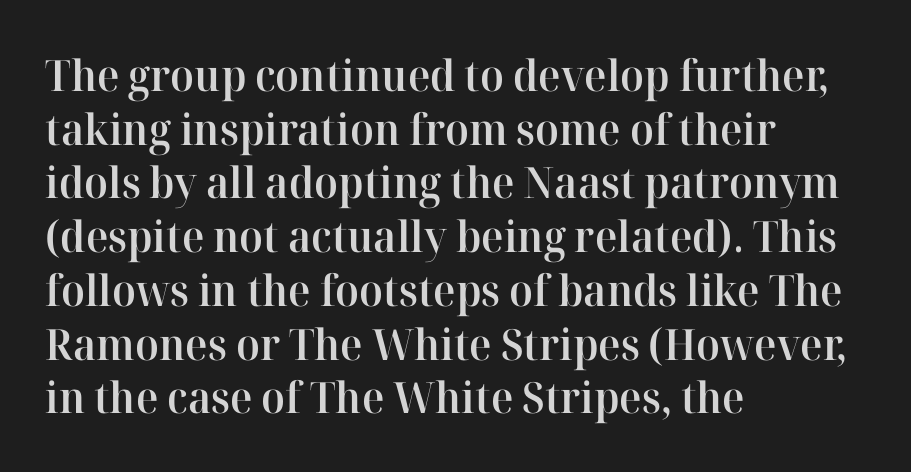
The image shows 43 px semibold serif type, upright; set left-aligned, normal line spacing (1.25x), normal letter spacing, not underlined; high stroke contrast and a medium x-height.
